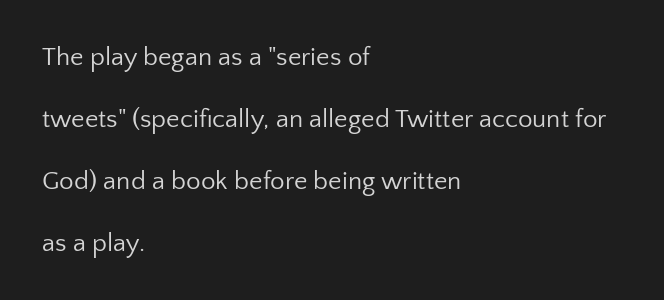
Q: Is the text bold? A: No.
Q: Is the text italic (slanted)? A: No, it is upright.
Q: Is the text underlined? A: No.
Q: How is the paragraph aligned? A: Left-aligned.
Q: Is the spacing between letters normal or unusually wide? A: Normal.
Q: Is the spacing between lines tight, normal or loose? A: Loose.
